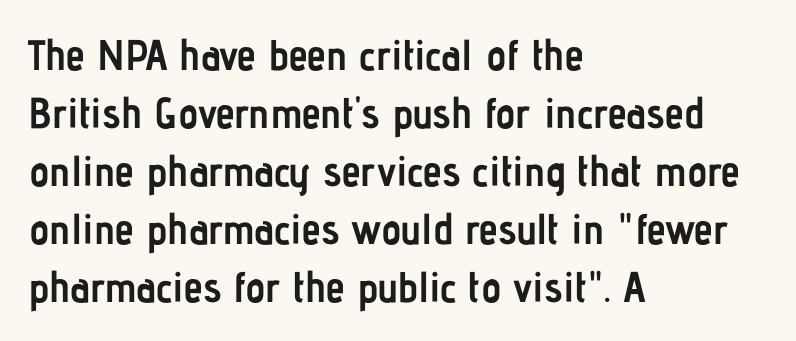
The image shows 43 px semibold, condensed sans-serif type, upright; set left-aligned, normal line spacing (1.35x), normal letter spacing, not underlined; low stroke contrast and a medium x-height.
